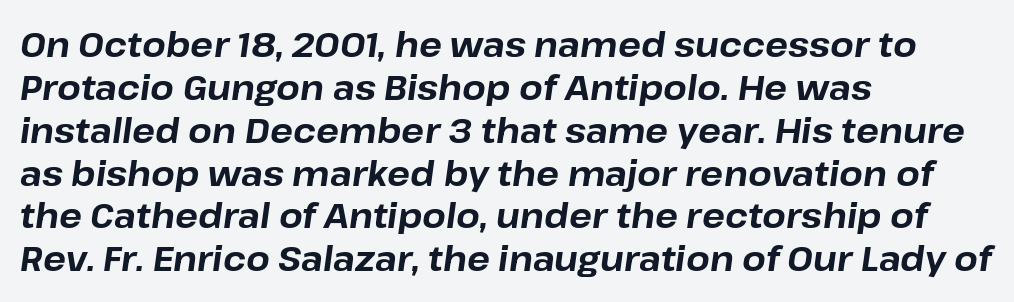
Q: Is the text bold? A: Yes.
Q: Is the text italic (slanted)? A: Yes, it leans right by about 8 degrees.
Q: Is the text underlined? A: No.
Q: How is the paragraph aligned? A: Left-aligned.
Q: Is the spacing between letters normal or unusually wide? A: Normal.
Q: Is the spacing between lines tight, normal or loose? A: Normal.
Q: Width (condensed, normal, or wide)? A: Normal.
Q: Stroke contrast? A: Low.
Q: x-height? A: Medium.
Q: Monospaced? A: No.
